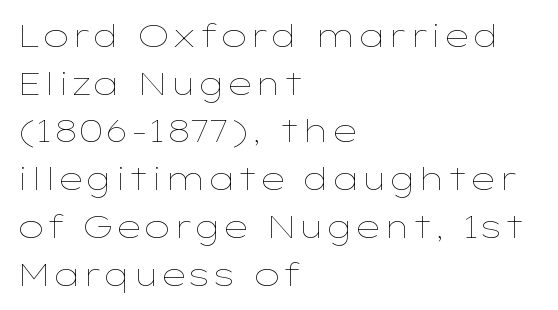
Q: Is the text bold? A: No.
Q: Is the text italic (slanted)? A: No, it is upright.
Q: Is the text underlined? A: No.
Q: How is the paragraph aligned? A: Left-aligned.
Q: Is the spacing between letters normal or unusually wide? A: Normal.
Q: Is the spacing between lines tight, normal or loose? A: Normal.
Q: Width (condensed, normal, or wide)? A: Wide.
Q: Stroke contrast? A: Low.
Q: x-height? A: Medium.
Q: Monospaced? A: No.
